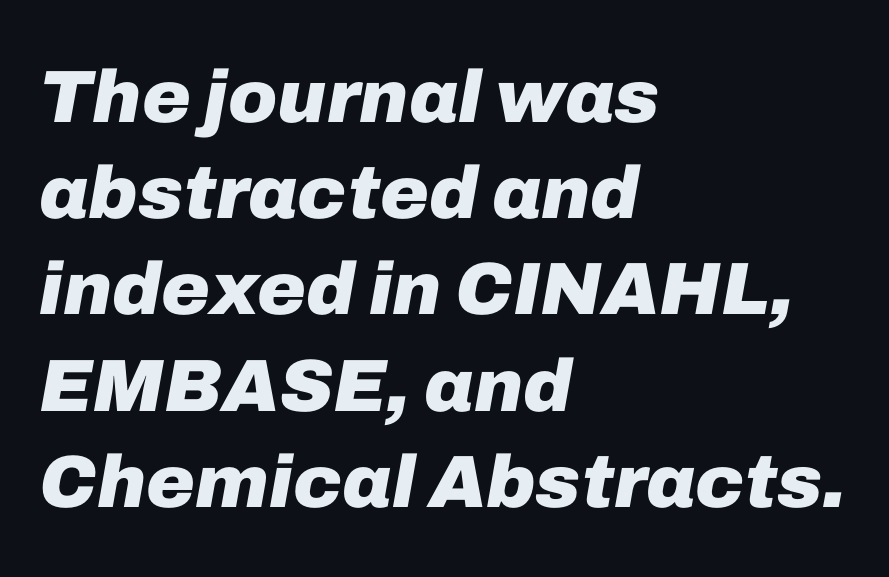
The image shows 74 px heavy type, italic (leaning right); set left-aligned, normal line spacing (1.3x), normal letter spacing, not underlined; low stroke contrast and a medium x-height.
